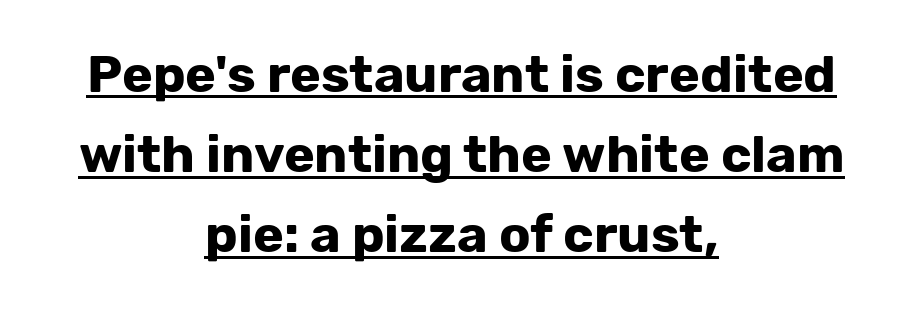
{"serif": "no", "italic": "no", "bold": "yes", "weight": "bold", "width": "normal", "stroke_contrast": "low", "x_height": "medium", "monospaced": "no", "underline": "yes", "align": "center", "line_spacing": "normal", "line_spacing_ratio": 1.54, "letter_spacing": "normal", "letter_spacing_em": 0.0, "glyph_px": 52}
